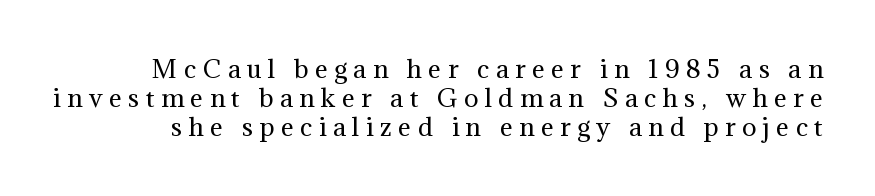
Descender tails drop into unmarked territory. The axis of the letterforms is exactly vertical. The gaps between neighbouring characters are conspicuously large. Weight: regular or lighter.
